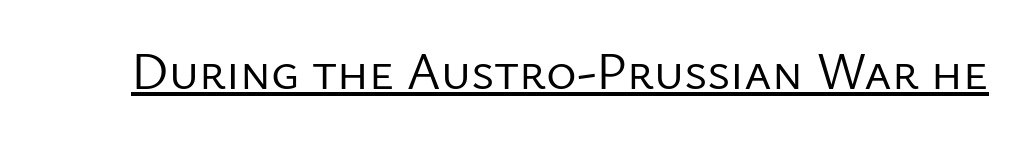
Is this a fixed-width face? No — the glyphs have proportional, varying widths. Nothing heavy about these letters — not bold at all. Every character sits straight up, as roman type does. Font category for this specimen: sans-serif. The rendering uses the underline text-decoration. Is the letter spacing exaggerated? No — it looks like the ordinary default.
